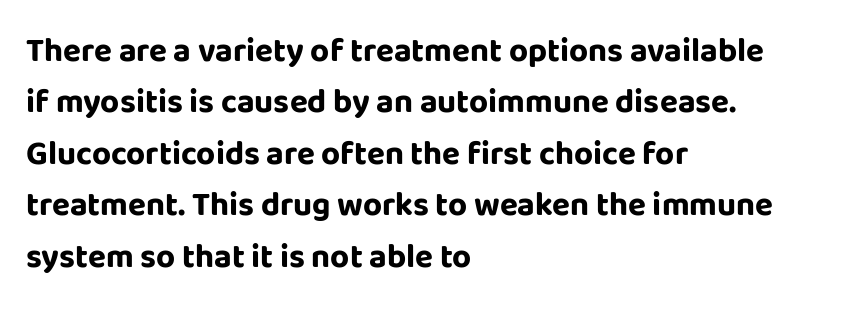
{"serif": "no", "italic": "no", "bold": "yes", "weight": "bold", "width": "normal", "stroke_contrast": "low", "x_height": "large", "monospaced": "no", "underline": "no", "align": "left", "line_spacing": "normal", "line_spacing_ratio": 1.56, "letter_spacing": "normal", "letter_spacing_em": 0.0, "glyph_px": 33}
